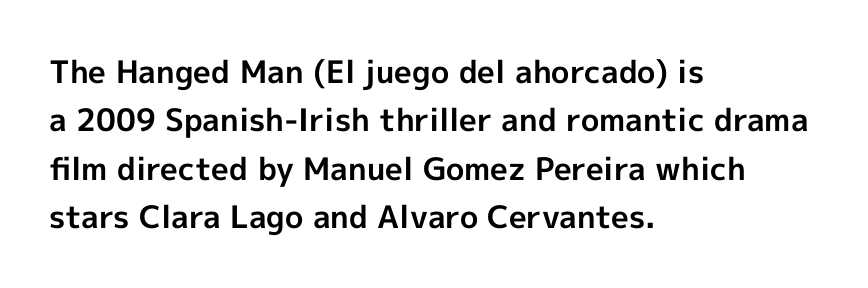
The rows are spaced the way most documents space them. Check the space under the baseline: it is left empty. Spacing between characters is what you'd get straight out of the box. These lines are set flush left with a ragged right edge. Students, this is bold: see how much ink each stroke carries.
